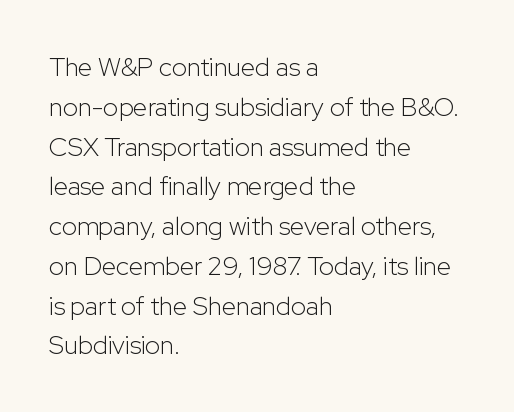
The image shows 26 px text type, upright; set left-aligned, normal line spacing (1.53x), normal letter spacing, not underlined.
